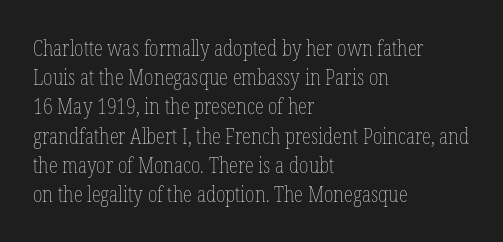
Q: Is the text bold? A: No.
Q: Is the text italic (slanted)? A: No, it is upright.
Q: Is the text underlined? A: No.
Q: How is the paragraph aligned? A: Left-aligned.
Q: Is the spacing between letters normal or unusually wide? A: Normal.
Q: Is the spacing between lines tight, normal or loose? A: Normal.
